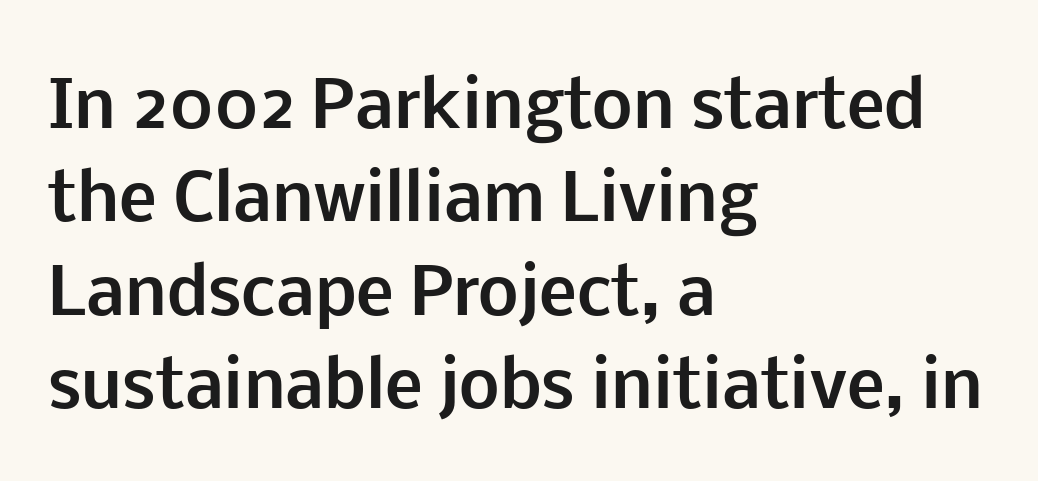
{"serif": "no", "italic": "no", "bold": "yes", "weight": "bold", "width": "normal", "stroke_contrast": "low", "x_height": "medium", "monospaced": "no", "underline": "no", "align": "left", "line_spacing": "normal", "line_spacing_ratio": 1.46, "letter_spacing": "normal", "letter_spacing_em": 0.0, "glyph_px": 64}
